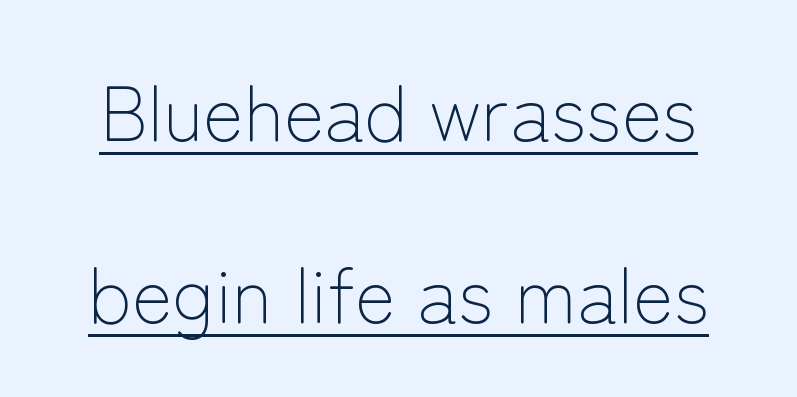
The image shows 77 px light sans-serif type, upright; set loose line spacing (2.36x), normal letter spacing, underlined; low stroke contrast and a medium x-height.
